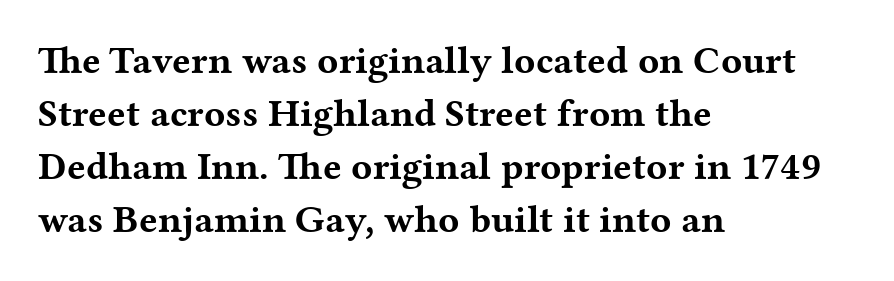
The image shows 39 px bold, wide serif type, upright; set left-aligned, normal line spacing (1.36x), normal letter spacing, not underlined; medium stroke contrast and a medium x-height.
